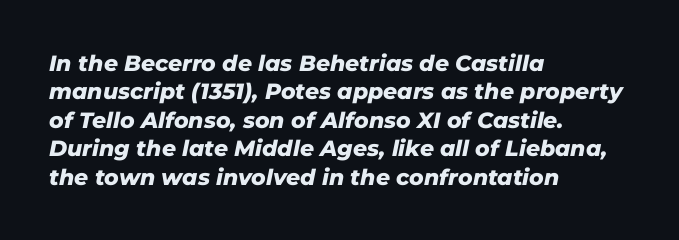
{"italic": "yes", "lean": "right", "slant_degrees": 11, "bold": "yes", "underline": "no", "align": "left", "line_spacing": "normal", "line_spacing_ratio": 1.29, "letter_spacing": "normal", "letter_spacing_em": 0.0, "glyph_px": 22}
